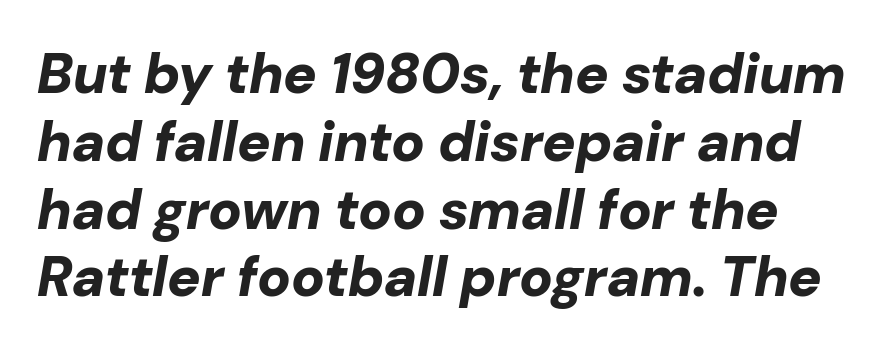
The image shows 56 px bold type, italic (leaning right); set line spacing 1.21x, normal letter spacing, not underlined; low stroke contrast and a medium x-height.
